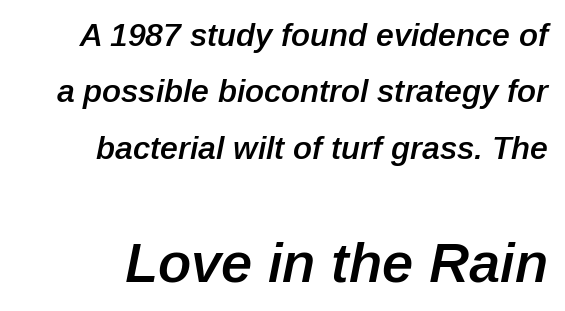
Q: Is the text bold? A: Semi-bold.
Q: Is the text italic (slanted)? A: Yes, it leans right by about 12 degrees.
Q: Is the text underlined? A: No.
Q: Is the spacing between letters normal or unusually wide? A: Normal.
Q: Which block of text is set in a larger size, the first (top) or the second (bottom)? A: The second (bottom) one.
Q: Width (condensed, normal, or wide)? A: Normal.
Q: Stroke contrast? A: Low.
Q: x-height? A: Medium.
Q: Monospaced? A: No.
